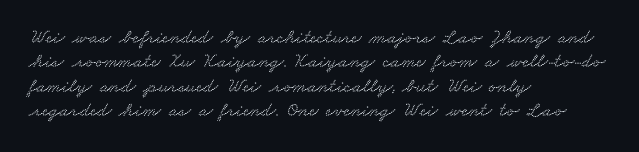
The image shows 20 px text type; set left-aligned, line spacing 1.22x, normal letter spacing, not underlined.
